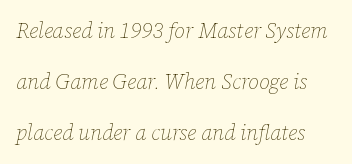
Nobody touched the tracking dial on this one. A great deal of white space separates one row of letters from the next. Compared with a typical body face, this is equally light or lighter still. You can tell it's italic because the verticals aren't actually vertical. Words float on clear page, feet unadorned.
